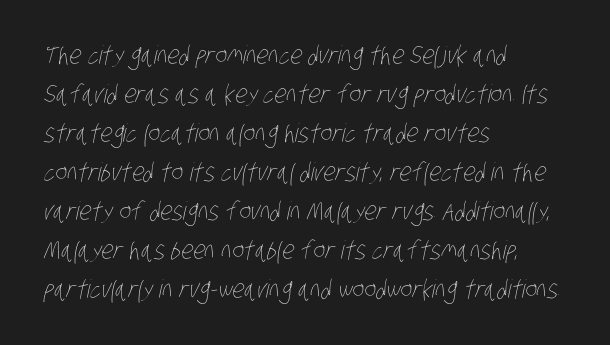
Q: Is the text bold? A: No.
Q: Is the text underlined? A: No.
Q: How is the paragraph aligned? A: Left-aligned.
Q: Is the spacing between letters normal or unusually wide? A: Normal.
Q: Is the spacing between lines tight, normal or loose? A: Normal.
